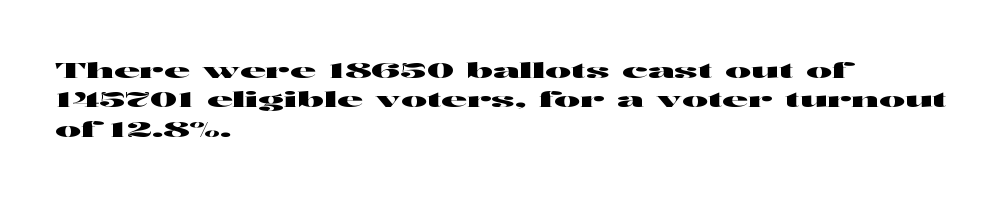
The image shows 22 px text type, upright; set left-aligned, normal line spacing (1.33x), normal letter spacing, not underlined.
